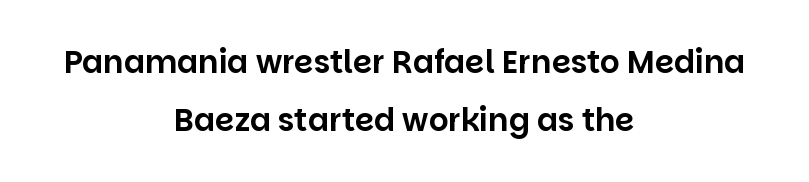
{"serif": "no", "italic": "no", "width": "normal", "stroke_contrast": "low", "x_height": "large", "monospaced": "no", "underline": "no", "align": "center", "line_spacing_ratio": 1.86, "letter_spacing": "normal", "letter_spacing_em": 0.0, "glyph_px": 31}
